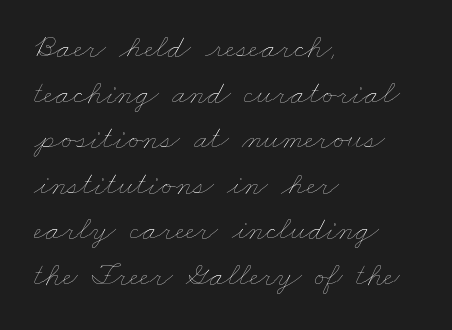
{"bold": "no", "weight": "thin", "width": "wide", "stroke_contrast": "low", "x_height": "small", "monospaced": "no", "underline": "no", "align": "left", "line_spacing": "normal", "line_spacing_ratio": 1.38, "letter_spacing": "normal", "letter_spacing_em": 0.0, "glyph_px": 33}
